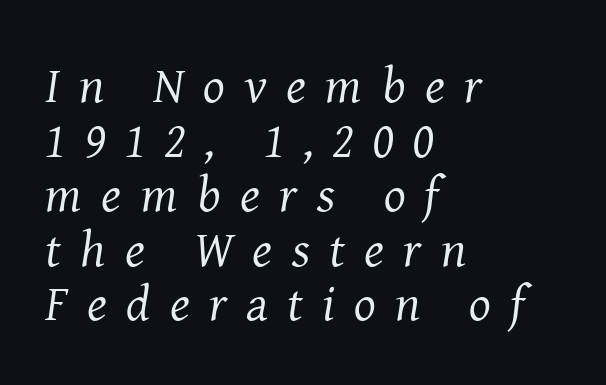
The image shows 51 px regular-weight serif type, italic (leaning right); set left-aligned, tight line spacing (1.07x), unusually wide letter spacing (+0.38 em), not underlined; medium stroke contrast and a medium x-height.
